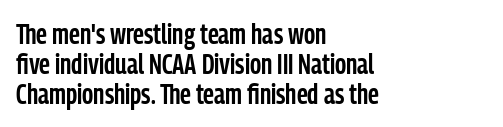
The letters carry no serifs — their stems end cleanly without finishing strokes. The letters advance in unequal steps, a hallmark of proportional type. The zone under the glyphs is completely vacant. The rendering uses a semibold face; strokes are thickened but not to full bold. Vertical strokes here are truly vertical.
